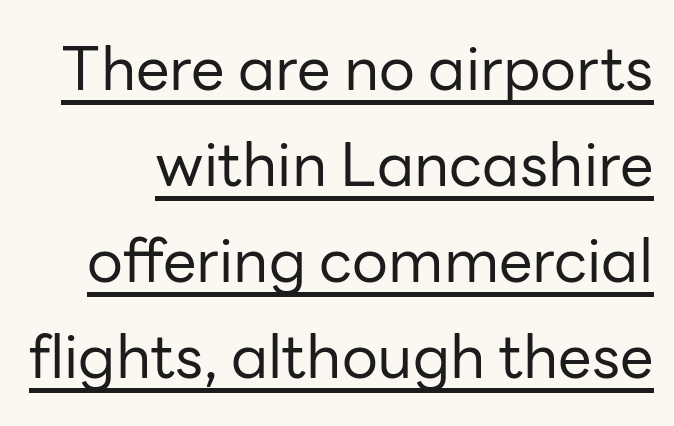
The image shows 60 px regular-weight sans-serif type, upright; set normal line spacing (1.6x), normal letter spacing, underlined; low stroke contrast and a medium x-height.
